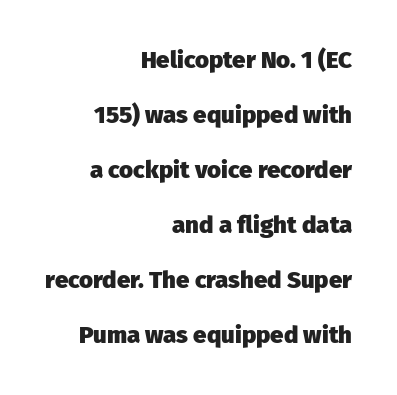
Q: Is the text bold? A: Yes.
Q: Is the text italic (slanted)? A: No, it is upright.
Q: Is the text underlined? A: No.
Q: How is the paragraph aligned? A: Right-aligned.
Q: Is the spacing between letters normal or unusually wide? A: Normal.
Q: Is the spacing between lines tight, normal or loose? A: Loose.
